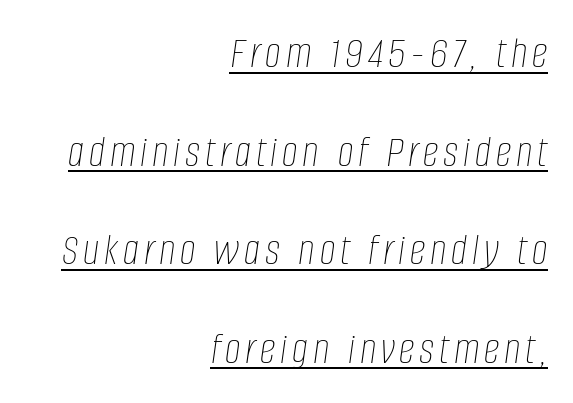
The image shows 45 px thin, condensed type, italic (leaning right); set right-aligned, loose line spacing (2.19x), underlined; low stroke contrast and a large x-height.
